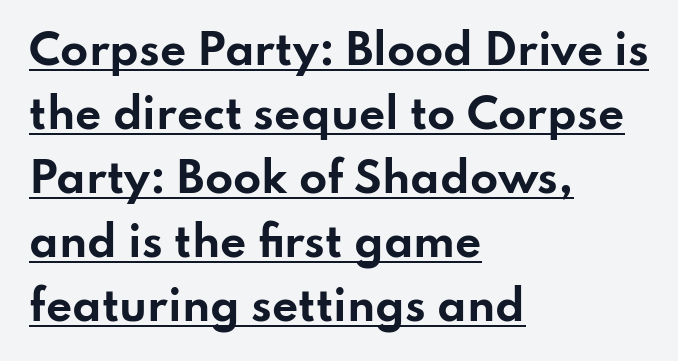
Inter-character spacing is left at the font's built-in metrics. Which margin do the lines hug? The left one — the right edge is uneven. Examine the stroke ends and you'll find no serifs. These characters rest on top of a visible drawn line.
